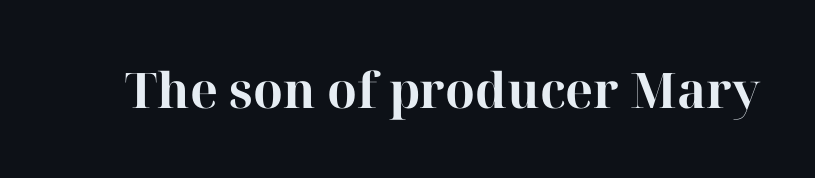
The image shows 49 px bold serif type, upright; set normal letter spacing, not underlined; high stroke contrast and a medium x-height.
